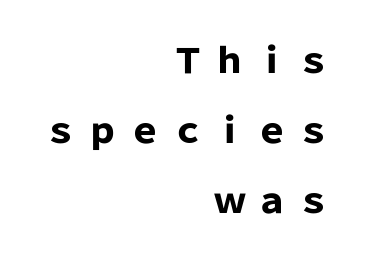
The image shows 34 px heavy sans-serif type, upright; set right-aligned, loose line spacing (2.06x), unusually wide letter spacing (+0.24 em), not underlined; low stroke contrast and a medium x-height.
